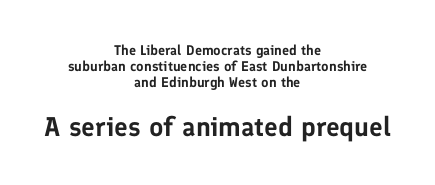
The image shows 27 px text type, upright; set centered, tight line spacing (1.14x), normal letter spacing, not underlined; the second (bottom) block is 1.93x larger.
